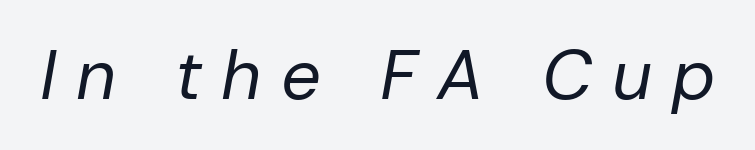
The letters are slanted; this is an italic face. The zone under the glyphs is completely vacant. The letterforms stand isolated, each surrounded by extra space. Here the designer chose a conventional face with non-uniform glyph widths. The font is comparable to plain body text, perhaps lighter.
